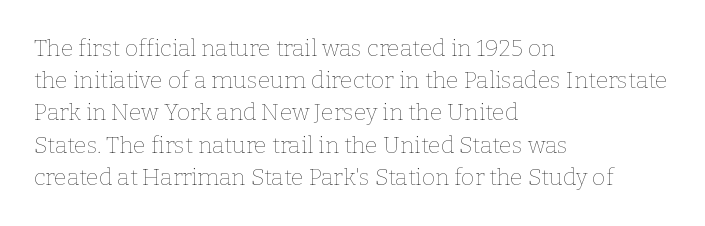
{"italic": "no", "bold": "no", "underline": "no", "align": "left", "line_spacing": "normal", "line_spacing_ratio": 1.4, "letter_spacing": "normal", "letter_spacing_em": 0.0, "glyph_px": 23}
